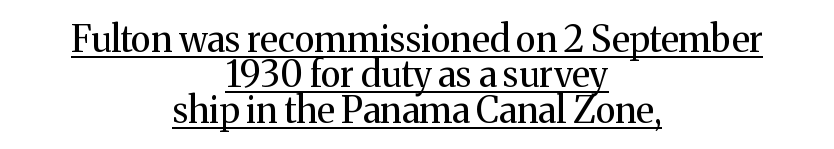
Centered paragraph, ragged on both sides. The text was rendered using a seriffed face with decorative stroke endings. Varying glyph widths throughout — classic text-font behaviour. Emphasis is given by a line drawn under the lettering. A typesetter would mark this as roman, not italic.
